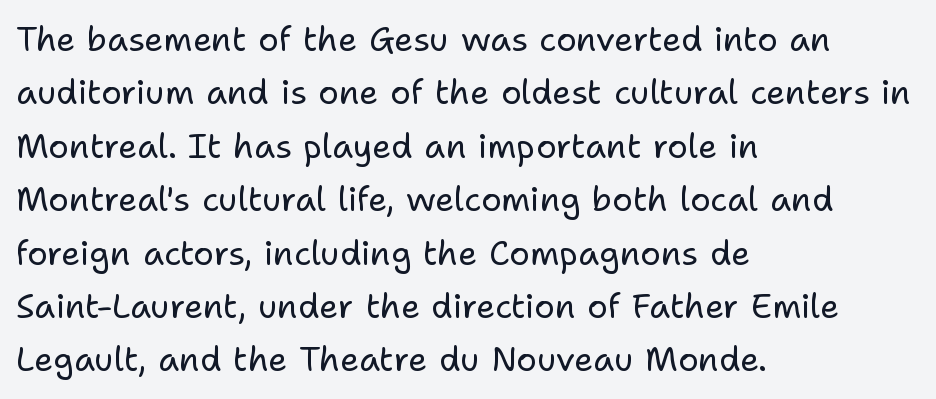
The font's upright variant was chosen for this text. Heft: none added — not bold. The characters display no serif detailing; their extremities are plain. Clear beneath every line of the passage. Here the designer chose a conventional face with non-uniform glyph widths.
